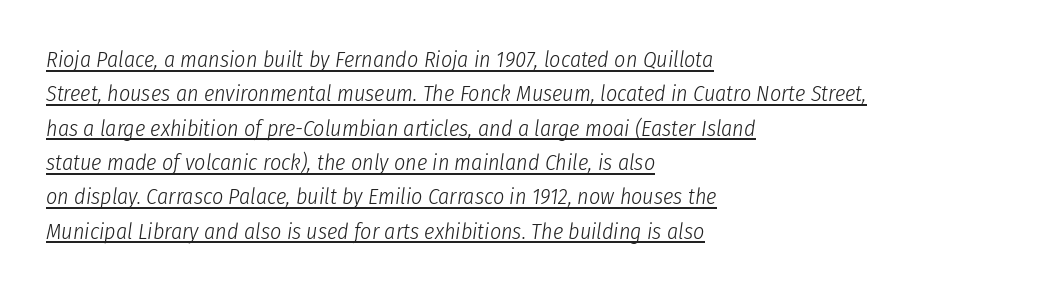
The image shows 22 px text type, italic (leaning right); set left-aligned, normal line spacing (1.56x), normal letter spacing, underlined.
